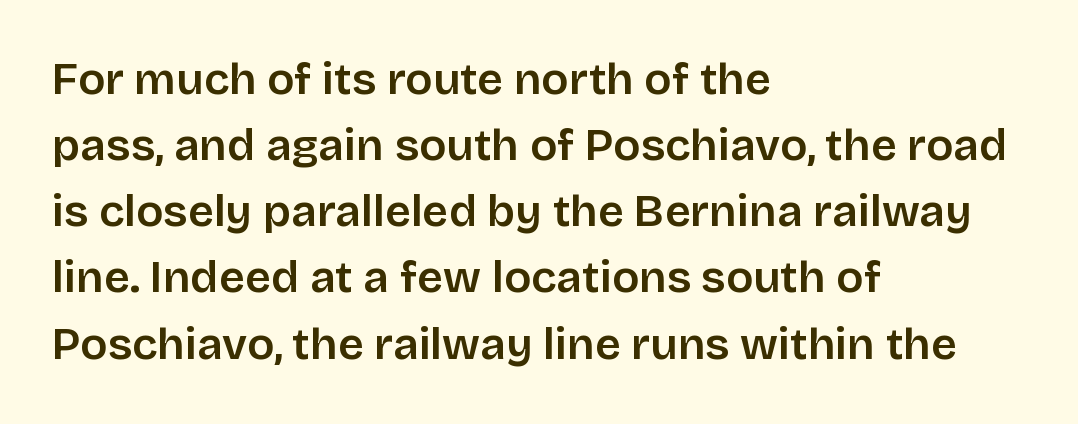
{"serif": "no", "italic": "no", "bold": "semi", "weight": "semibold", "width": "normal", "stroke_contrast": "low", "x_height": "large", "monospaced": "no", "underline": "no", "align": "left", "line_spacing": "normal", "line_spacing_ratio": 1.47, "letter_spacing": "normal", "letter_spacing_em": 0.0, "glyph_px": 45}
